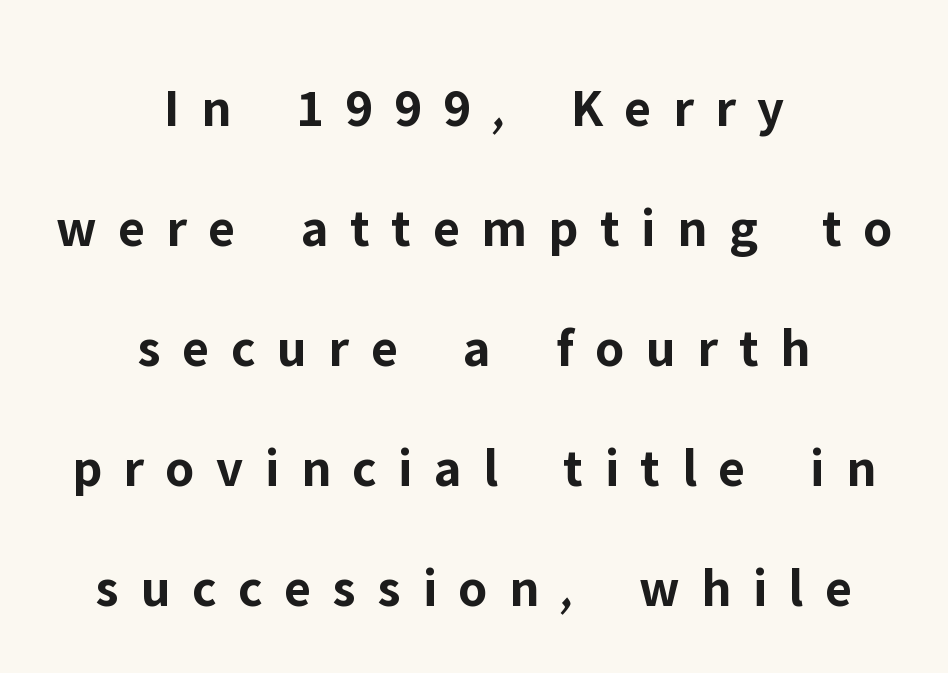
Q: Is the text bold? A: Yes.
Q: Is the text italic (slanted)? A: No, it is upright.
Q: Is the typeface a serif or a sans-serif typeface? A: Sans-serif.
Q: Is the text underlined? A: No.
Q: How is the paragraph aligned? A: Centered.
Q: Is the spacing between letters normal or unusually wide? A: Unusually wide.
Q: Is the spacing between lines tight, normal or loose? A: Loose.
Q: Width (condensed, normal, or wide)? A: Normal.
Q: Stroke contrast? A: Low.
Q: x-height? A: Medium.
Q: Monospaced? A: No.
